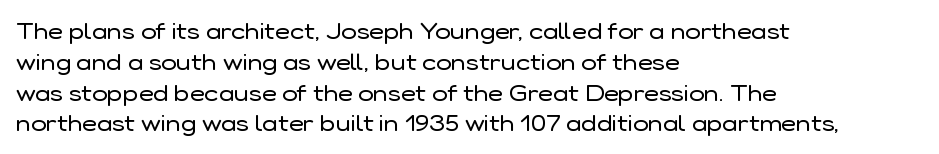
Descenders are the only things crossing below the line. The font sits on the lighter half of the weight spectrum, regular included. Does the copy run flush right? No — it runs flush left. Vertically, the passage feels balanced, rows spaced as you'd expect.
